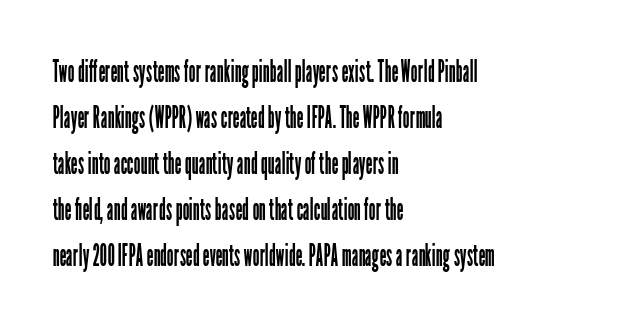
Q: Is the text bold? A: No.
Q: Is the text italic (slanted)? A: No, it is upright.
Q: Is the typeface a serif or a sans-serif typeface? A: Sans-serif.
Q: Is the text underlined? A: No.
Q: How is the paragraph aligned? A: Left-aligned.
Q: Is the spacing between letters normal or unusually wide? A: Normal.
Q: Is the spacing between lines tight, normal or loose? A: Normal.
Q: Width (condensed, normal, or wide)? A: Condensed.
Q: Stroke contrast? A: Low.
Q: x-height? A: Medium.
Q: Monospaced? A: No.
